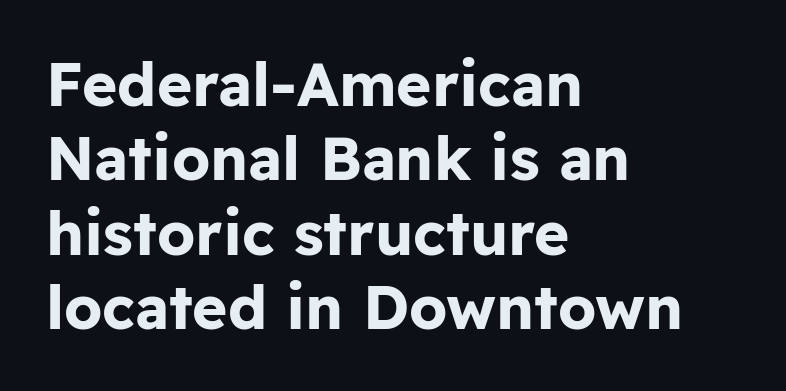
The image shows 60 px bold sans-serif type, upright; set left-aligned, line spacing 1.24x, normal letter spacing, not underlined; low stroke contrast and a medium x-height.
